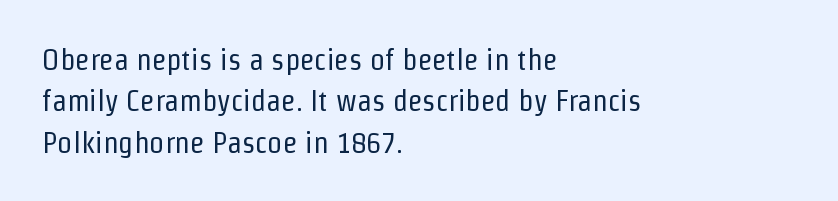
A typesetter would call this proportional, since set widths differ per character. Regarding serifs, this sample does without them. Visually the block forms a straight wall on the left and a jagged coastline on the right. Each row of text sits above clean, open space.
